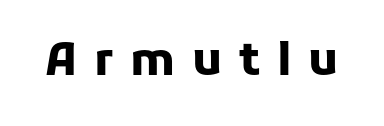
The image shows 45 px heavy sans-serif type, upright; set unusually wide letter spacing (+0.37 em), not underlined; low stroke contrast and a medium x-height.
